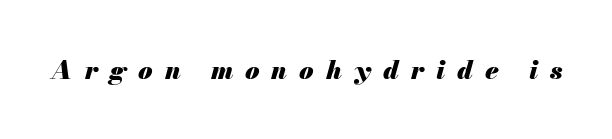
{"italic": "yes", "lean": "right", "slant_degrees": 13, "bold": "yes", "underline": "no", "letter_spacing": "wide", "letter_spacing_em": 0.46, "glyph_px": 26}
